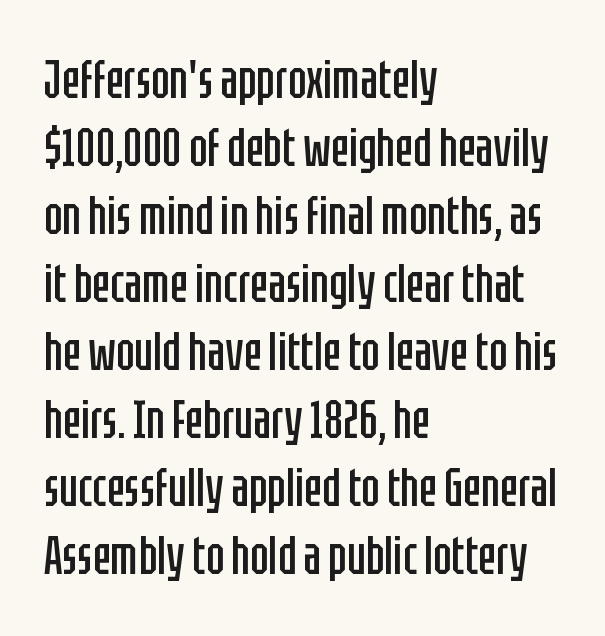
{"serif": "no", "italic": "no", "bold": "no", "weight": "regular", "width": "condensed", "stroke_contrast": "low", "x_height": "large", "monospaced": "no", "underline": "no", "align": "left", "line_spacing": "normal", "line_spacing_ratio": 1.26, "letter_spacing": "normal", "letter_spacing_em": 0.0, "glyph_px": 54}
